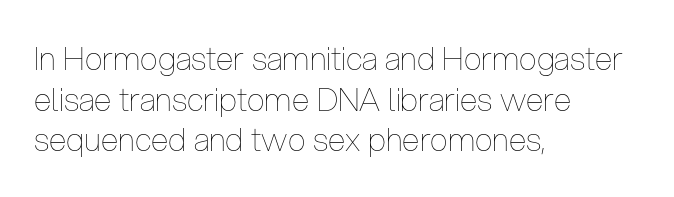
Q: Is the text bold? A: No.
Q: Is the text italic (slanted)? A: No, it is upright.
Q: Is the text underlined? A: No.
Q: How is the paragraph aligned? A: Left-aligned.
Q: Is the spacing between letters normal or unusually wide? A: Normal.
Q: Is the spacing between lines tight, normal or loose? A: Normal.
Q: Width (condensed, normal, or wide)? A: Condensed.
Q: Stroke contrast? A: Low.
Q: x-height? A: Medium.
Q: Monospaced? A: No.
